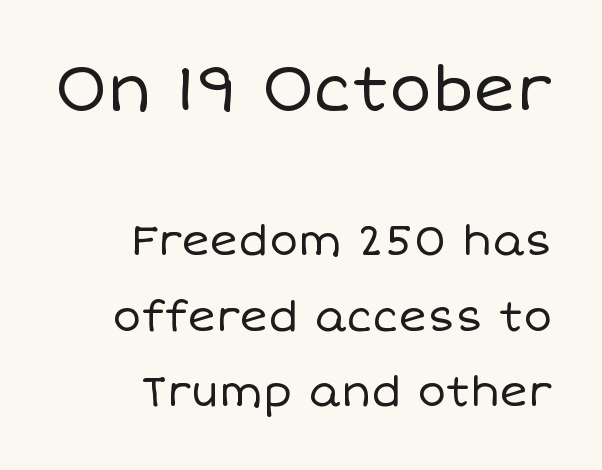
{"italic": "no", "bold": "no", "weight": "regular", "width": "normal", "stroke_contrast": "low", "x_height": "large", "monospaced": "no", "underline": "no", "align": "right", "line_spacing_ratio": 1.76, "letter_spacing": "normal", "letter_spacing_em": 0.0, "larger_block": "first", "size_ratio": 1.49, "glyph_px": 64}
